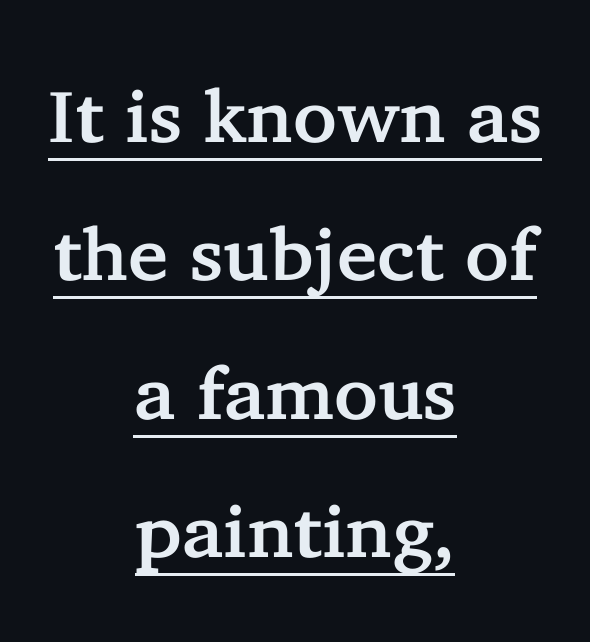
Q: Is the text italic (slanted)? A: No, it is upright.
Q: Is the typeface a serif or a sans-serif typeface? A: Serif.
Q: Is the text underlined? A: Yes.
Q: How is the paragraph aligned? A: Centered.
Q: Is the spacing between letters normal or unusually wide? A: Normal.
Q: Width (condensed, normal, or wide)? A: Normal.
Q: Stroke contrast? A: Low.
Q: x-height? A: Medium.
Q: Monospaced? A: No.
